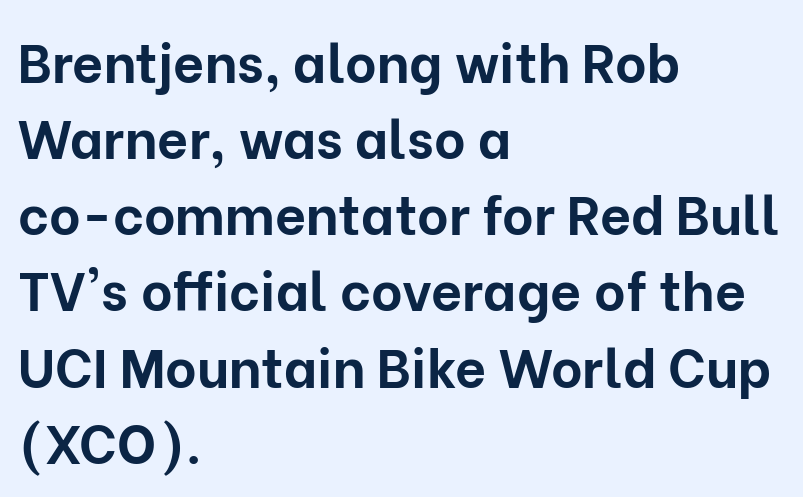
Q: Is the text bold? A: Yes.
Q: Is the text italic (slanted)? A: No, it is upright.
Q: Is the typeface a serif or a sans-serif typeface? A: Sans-serif.
Q: Is the text underlined? A: No.
Q: How is the paragraph aligned? A: Left-aligned.
Q: Is the spacing between letters normal or unusually wide? A: Normal.
Q: Is the spacing between lines tight, normal or loose? A: Normal.
Q: Width (condensed, normal, or wide)? A: Normal.
Q: Stroke contrast? A: Low.
Q: x-height? A: Medium.
Q: Monospaced? A: No.
